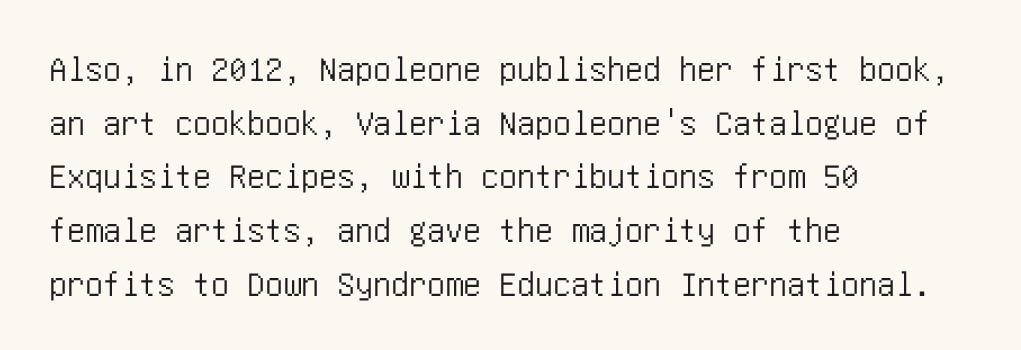
The lines sit at an ordinary, default distance from one another. The paragraph has a hard left edge and a soft right edge. This sample uses plain, unmodified letter spacing. Observe the absence of serifs on each vertical stroke in this sample. Has an underline been added? It has not.
